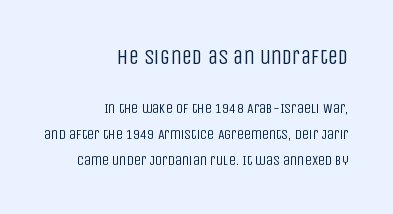
Has an underline been added? It has not. Words appear dense and cohesive because spacing is normal. Typesetter's note — upper block bumped up in size, lower block left smaller. A roman cut, with each character standing at attention. This rendering uses right alignment, leaving the left contour irregular.
